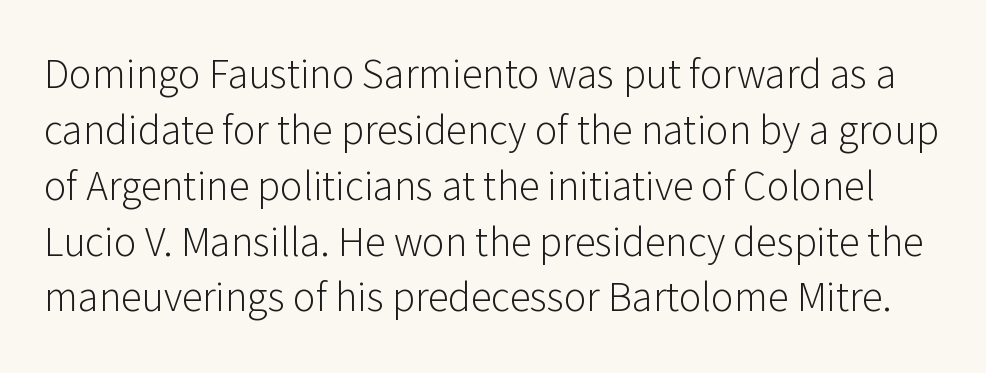
The image shows 42 px light sans-serif type, upright; set normal line spacing (1.33x), normal letter spacing, not underlined; low stroke contrast and a medium x-height.
